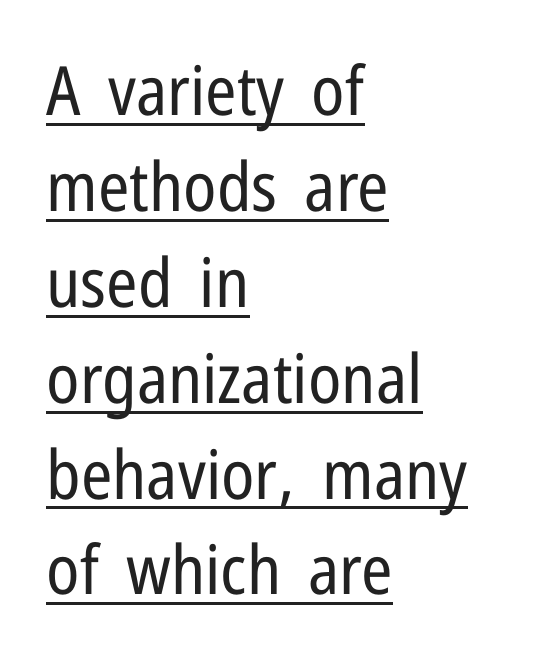
The strokes carry an ordinary text weight at most. Each letter keeps its own natural width here, so spacing adapts to shape. This is the regular roman posture of the typeface. Quick note: underline on. Line beginnings align vertically; line endings do not. Leading matches the norm, producing a regular column.
